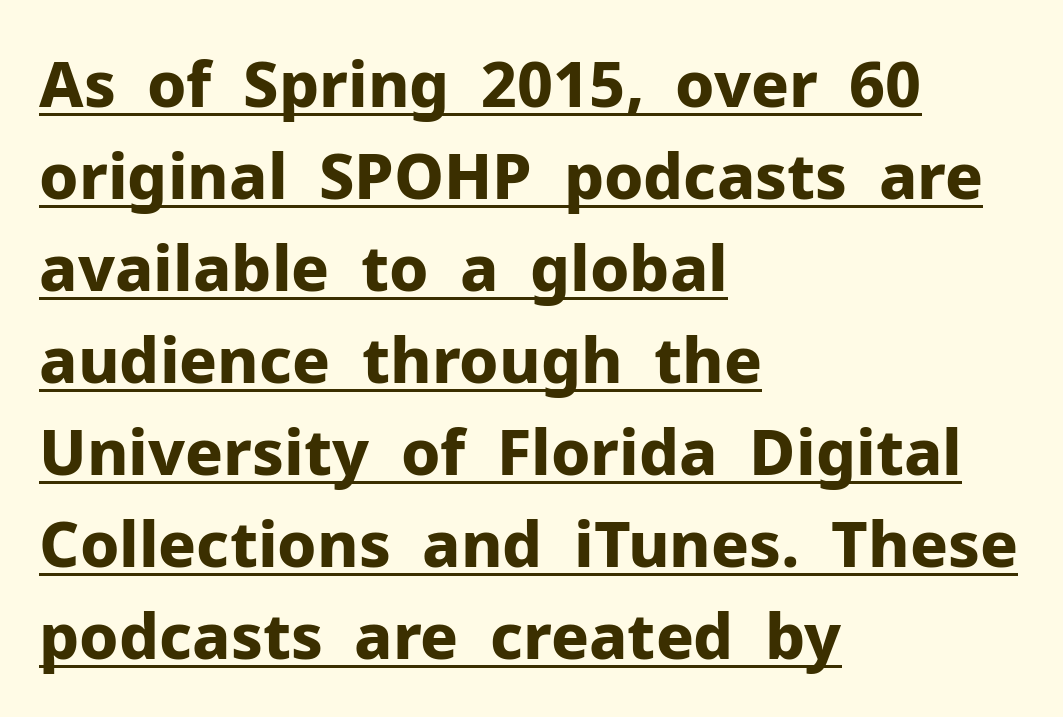
The image shows 63 px bold sans-serif type, upright; set left-aligned, normal line spacing (1.46x), normal letter spacing, underlined; low stroke contrast and a medium x-height.
